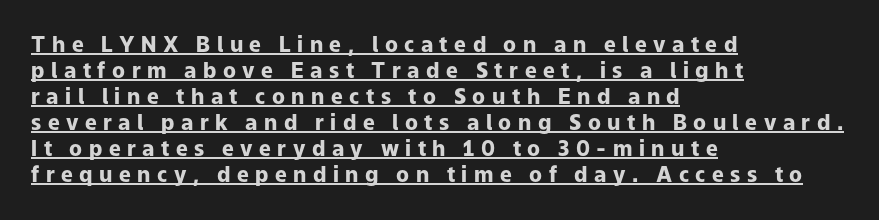
{"italic": "no", "bold": "yes", "underline": "yes", "align": "left", "line_spacing_ratio": 1.24, "letter_spacing": "wide", "letter_spacing_em": 0.31, "glyph_px": 21}
